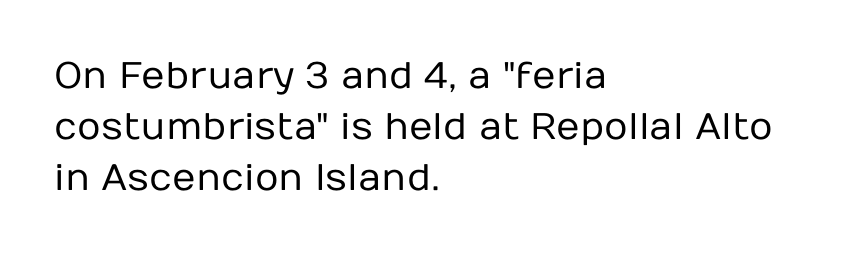
Q: Is the text bold? A: No.
Q: Is the text italic (slanted)? A: No, it is upright.
Q: Is the typeface a serif or a sans-serif typeface? A: Sans-serif.
Q: Is the text underlined? A: No.
Q: How is the paragraph aligned? A: Left-aligned.
Q: Is the spacing between letters normal or unusually wide? A: Normal.
Q: Is the spacing between lines tight, normal or loose? A: Normal.
Q: Width (condensed, normal, or wide)? A: Normal.
Q: Stroke contrast? A: Low.
Q: x-height? A: Medium.
Q: Monospaced? A: No.
